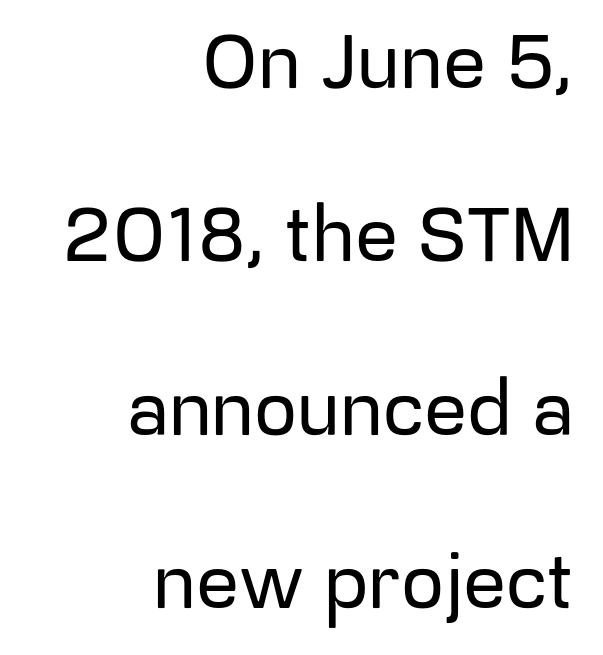
{"serif": "no", "italic": "no", "width": "normal", "stroke_contrast": "low", "x_height": "medium", "monospaced": "no", "underline": "no", "align": "right", "line_spacing": "loose", "line_spacing_ratio": 2.28, "letter_spacing": "normal", "letter_spacing_em": 0.0, "glyph_px": 76}
